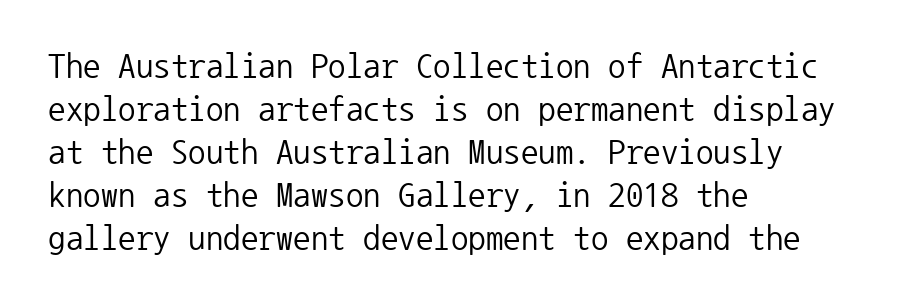
{"serif": "no", "italic": "no", "bold": "no", "weight": "regular", "width": "normal", "stroke_contrast": "low", "x_height": "medium", "monospaced": "yes", "underline": "no", "align": "left", "line_spacing_ratio": 1.23, "letter_spacing": "normal", "letter_spacing_em": 0.0, "glyph_px": 35}
